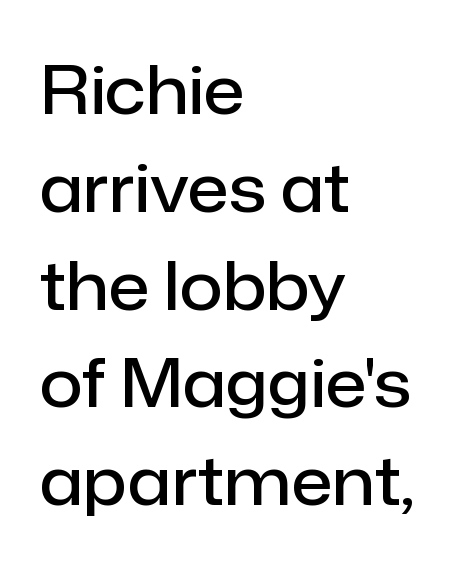
The image shows 67 px semibold sans-serif type, upright; set left-aligned, normal line spacing (1.46x), normal letter spacing, not underlined; low stroke contrast and a medium x-height.
